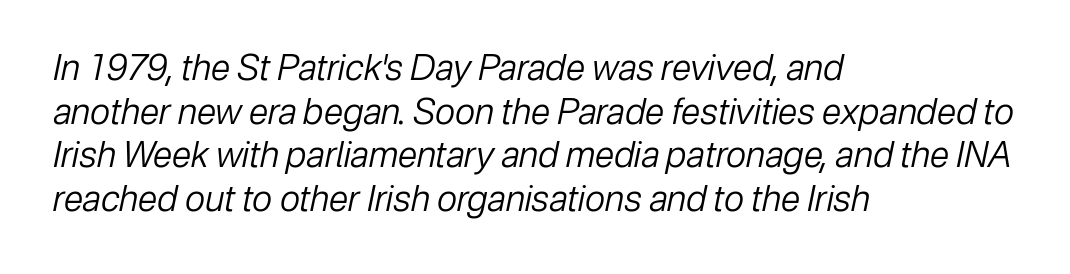
Q: Is the text bold? A: No.
Q: Is the text italic (slanted)? A: Yes, it leans right by about 12 degrees.
Q: Is the text underlined? A: No.
Q: How is the paragraph aligned? A: Left-aligned.
Q: Is the spacing between letters normal or unusually wide? A: Normal.
Q: Is the spacing between lines tight, normal or loose? A: Normal.
Q: Width (condensed, normal, or wide)? A: Normal.
Q: Stroke contrast? A: Low.
Q: x-height? A: Medium.
Q: Monospaced? A: No.
